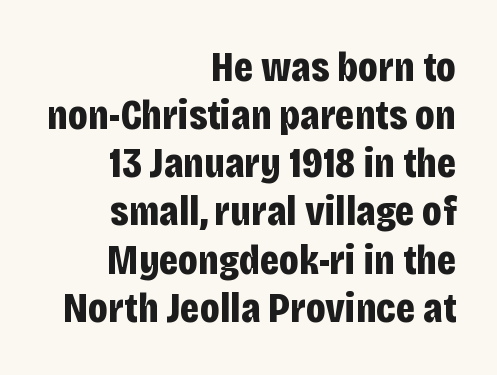
These lines stack with their right ends in a neat column. Quick note: not italic, upright. Note the varied advance widths — an 'i' is clearly narrower than an 'm'. A typesetter would call this leading minimal, almost set solid.
